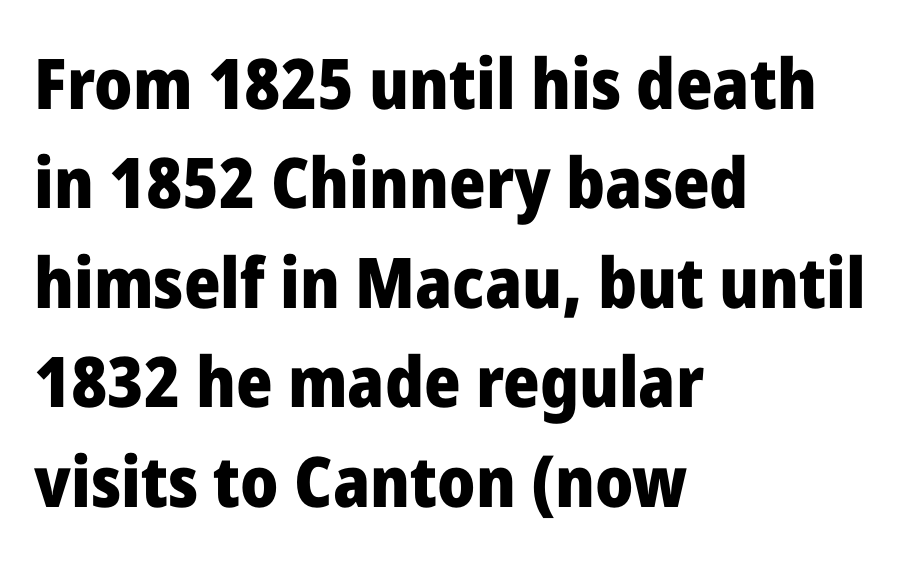
{"serif": "no", "italic": "no", "bold": "yes", "weight": "heavy", "width": "normal", "stroke_contrast": "low", "x_height": "medium", "monospaced": "no", "underline": "no", "align": "left", "line_spacing": "normal", "line_spacing_ratio": 1.42, "letter_spacing": "normal", "letter_spacing_em": 0.0, "glyph_px": 70}
